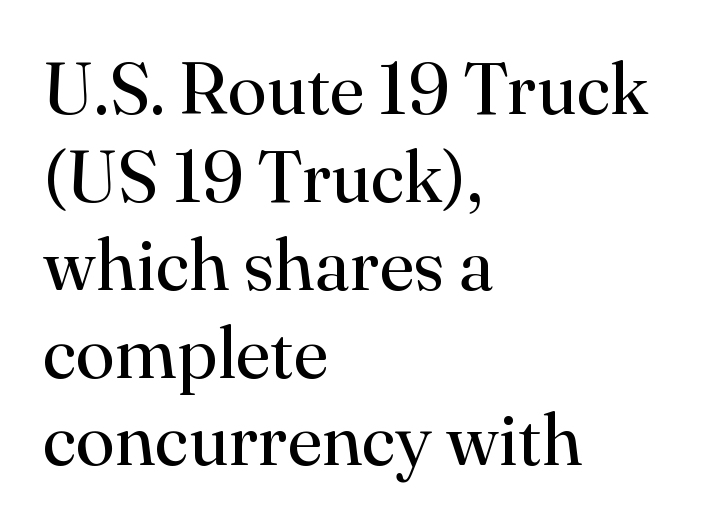
Q: Is the text bold? A: No.
Q: Is the text italic (slanted)? A: No, it is upright.
Q: Is the typeface a serif or a sans-serif typeface? A: Serif.
Q: Is the text underlined? A: No.
Q: How is the paragraph aligned? A: Left-aligned.
Q: Is the spacing between letters normal or unusually wide? A: Normal.
Q: Width (condensed, normal, or wide)? A: Normal.
Q: Stroke contrast? A: High.
Q: x-height? A: Small.
Q: Monospaced? A: No.
